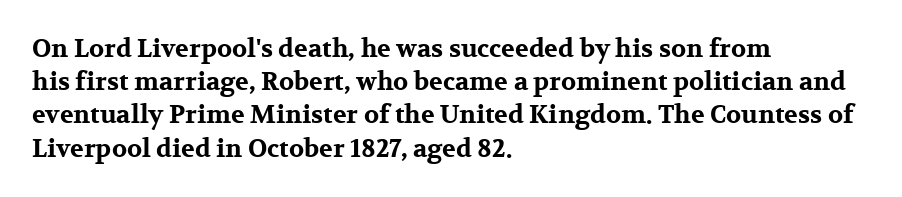
Q: Is the text bold? A: Yes.
Q: Is the text italic (slanted)? A: No, it is upright.
Q: Is the text underlined? A: No.
Q: How is the paragraph aligned? A: Left-aligned.
Q: Is the spacing between letters normal or unusually wide? A: Normal.
Q: Is the spacing between lines tight, normal or loose? A: Normal.
